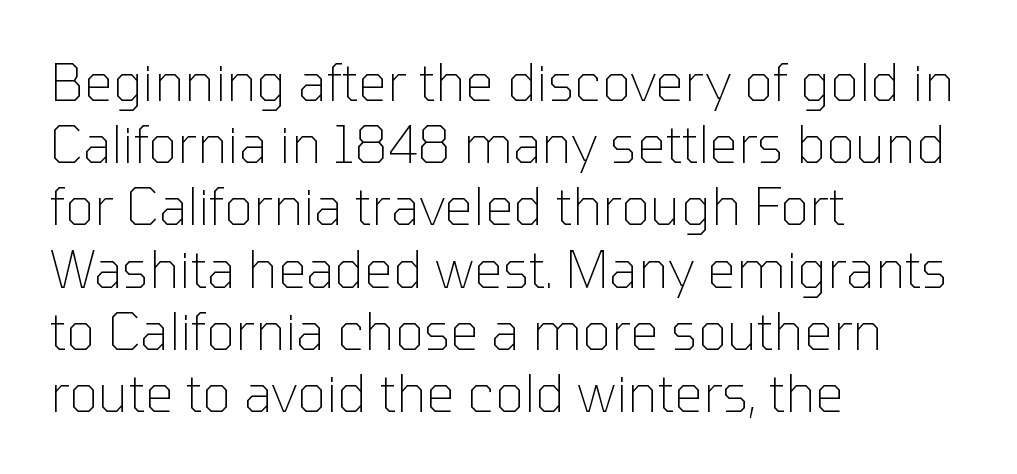
{"serif": "no", "italic": "no", "bold": "no", "weight": "thin", "width": "normal", "stroke_contrast": "low", "x_height": "medium", "monospaced": "no", "underline": "no", "align": "left", "line_spacing_ratio": 1.22, "letter_spacing": "normal", "letter_spacing_em": 0.0, "glyph_px": 51}
